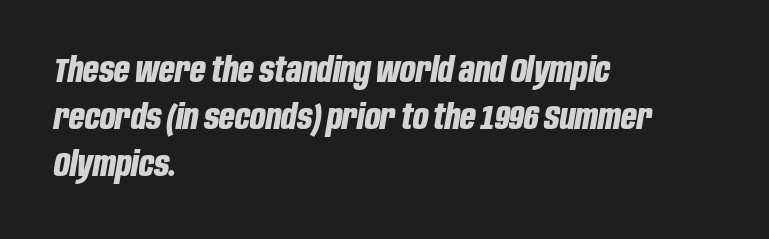
The image shows 34 px bold, condensed type, italic (leaning right); set left-aligned, normal line spacing (1.38x), normal letter spacing, not underlined; low stroke contrast and a large x-height.
